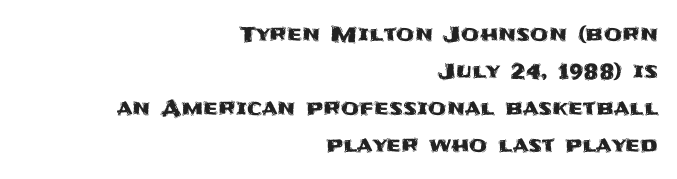
The image shows 21 px text type, upright; set right-aligned, line spacing 1.76x, normal letter spacing, not underlined.
